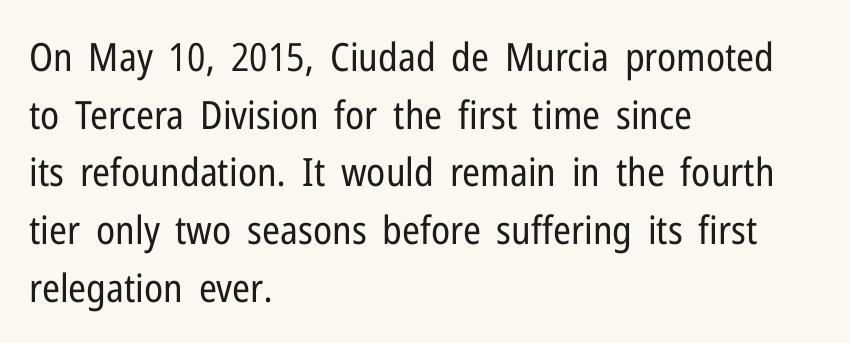
{"serif": "no", "italic": "no", "bold": "no", "weight": "regular", "width": "condensed", "stroke_contrast": "low", "x_height": "medium", "monospaced": "no", "underline": "no", "align": "left", "line_spacing": "normal", "line_spacing_ratio": 1.48, "letter_spacing": "normal", "letter_spacing_em": 0.0, "glyph_px": 39}
